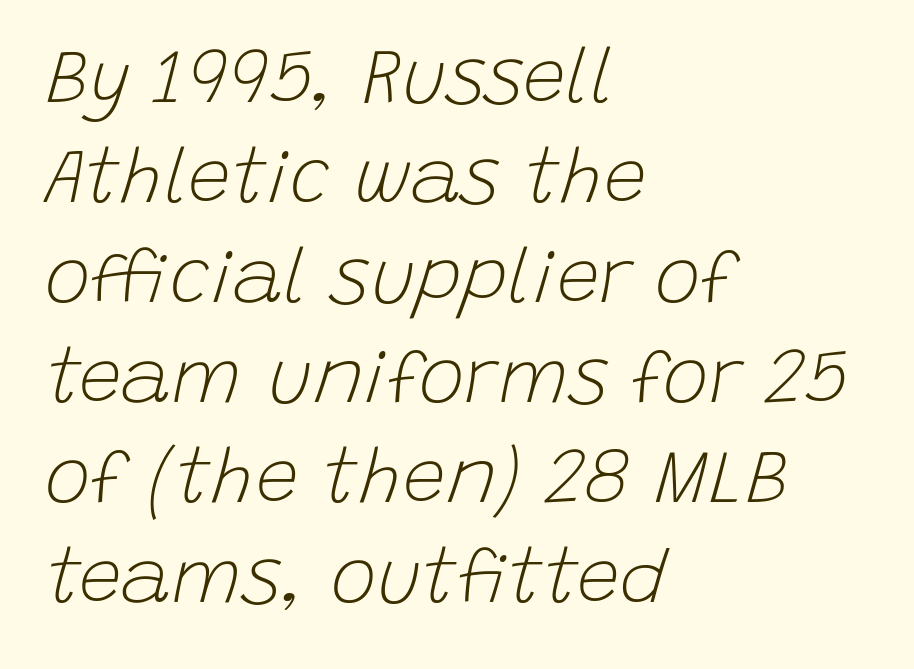
Q: Is the text bold? A: No.
Q: Is the text italic (slanted)? A: Yes, it leans right by about 15 degrees.
Q: Is the text underlined? A: No.
Q: How is the paragraph aligned? A: Left-aligned.
Q: Is the spacing between letters normal or unusually wide? A: Normal.
Q: Is the spacing between lines tight, normal or loose? A: Normal.
Q: Width (condensed, normal, or wide)? A: Normal.
Q: Stroke contrast? A: Low.
Q: x-height? A: Large.
Q: Monospaced? A: No.
